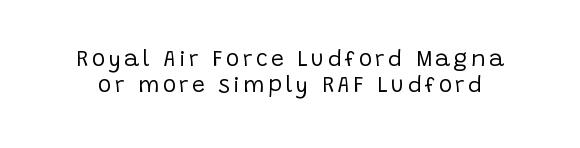
The image shows 23 px text type, upright; set tight line spacing (1.11x), not underlined.
